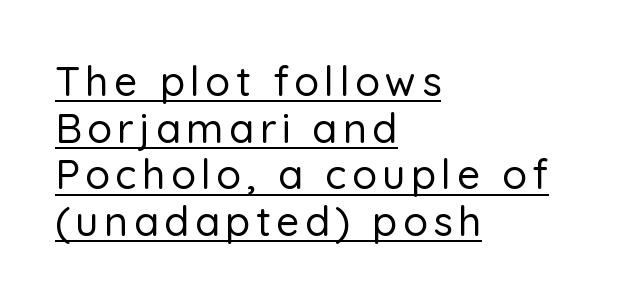
{"serif": "no", "italic": "no", "width": "normal", "stroke_contrast": "low", "x_height": "medium", "monospaced": "no", "underline": "yes", "align": "left", "line_spacing": "tight", "line_spacing_ratio": 1.14, "glyph_px": 41}
